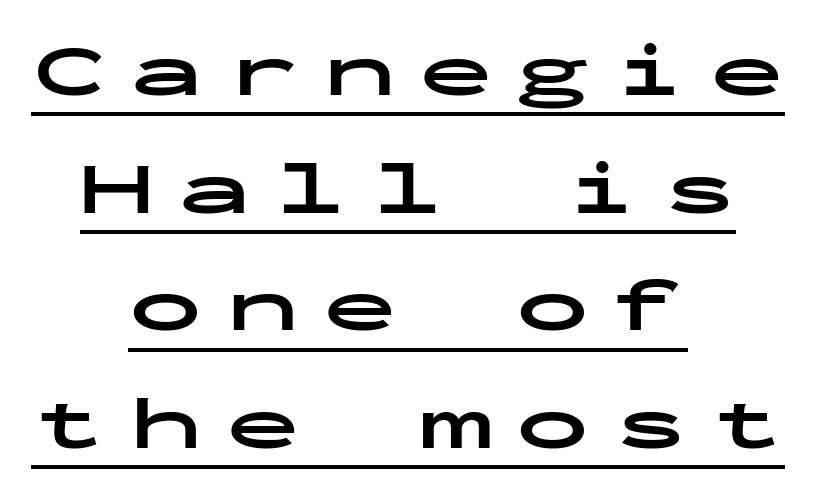
{"serif": "no", "italic": "no", "bold": "yes", "weight": "bold", "width": "wide", "stroke_contrast": "low", "x_height": "medium", "monospaced": "yes", "underline": "yes", "align": "center", "line_spacing": "normal", "line_spacing_ratio": 1.59, "letter_spacing": "wide", "letter_spacing_em": 0.31, "glyph_px": 74}
